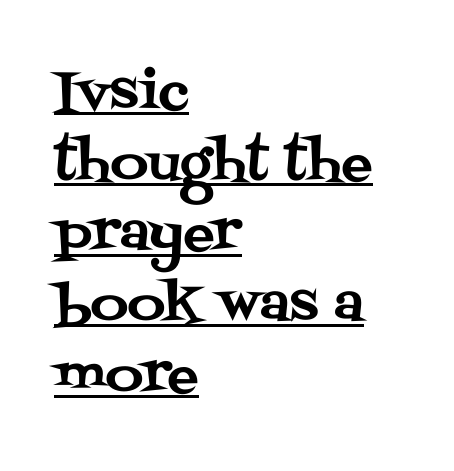
Successive baselines arrive at the customary interval. Every character sits straight up, as roman type does. A typesetter would label this face a serif. This rendering uses left alignment, leaving the right contour irregular.
